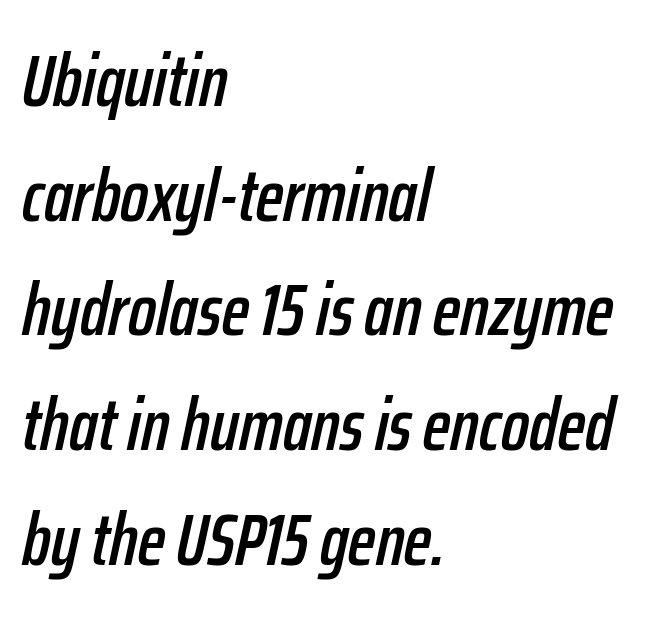
The image shows 74 px condensed type, italic (leaning right); set left-aligned, normal line spacing (1.55x), normal letter spacing, not underlined; low stroke contrast and a medium x-height.
